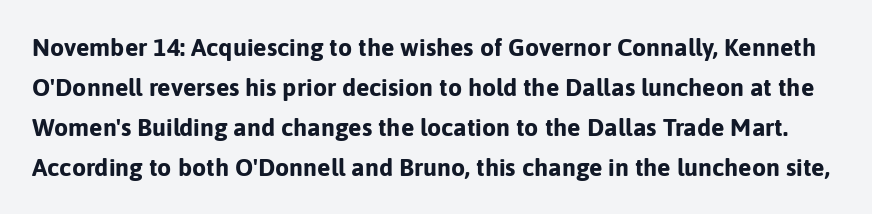
{"italic": "no", "bold": "yes", "underline": "no", "line_spacing": "normal", "line_spacing_ratio": 1.6, "letter_spacing": "normal", "letter_spacing_em": 0.0, "glyph_px": 25}
